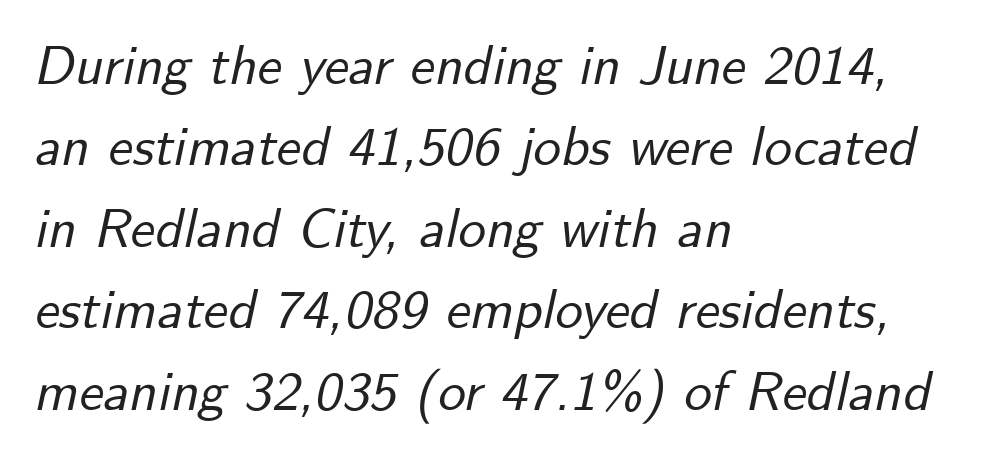
{"italic": "yes", "lean": "right", "slant_degrees": 12, "width": "normal", "stroke_contrast": "low", "x_height": "small", "monospaced": "no", "underline": "no", "align": "left", "line_spacing": "normal", "line_spacing_ratio": 1.48, "letter_spacing": "normal", "letter_spacing_em": 0.0, "glyph_px": 55}
